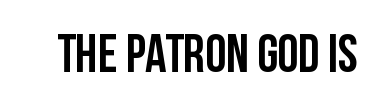
Note the varied advance widths — an 'i' is clearly narrower than an 'm'. The glyphs are unaccompanied by any horizontal stroke below them. Italic? Not at all — the glyphs are vertical. Short note: letters normally spaced. Each letter's strokes conclude bluntly, with no projecting serifs.
